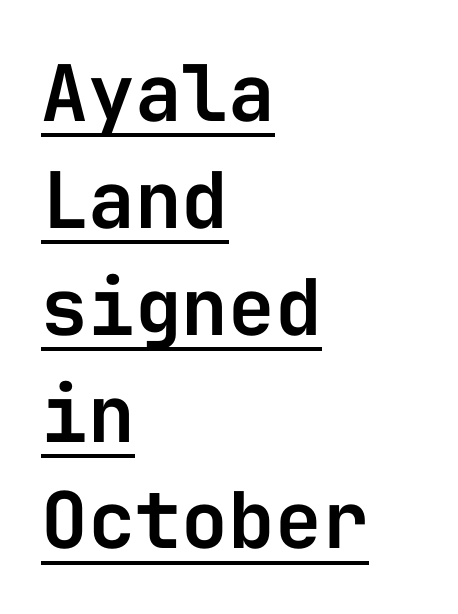
{"serif": "no", "italic": "no", "width": "normal", "stroke_contrast": "low", "x_height": "medium", "monospaced": "yes", "underline": "yes", "align": "left", "line_spacing": "normal", "line_spacing_ratio": 1.37, "letter_spacing": "normal", "letter_spacing_em": 0.0, "glyph_px": 78}
